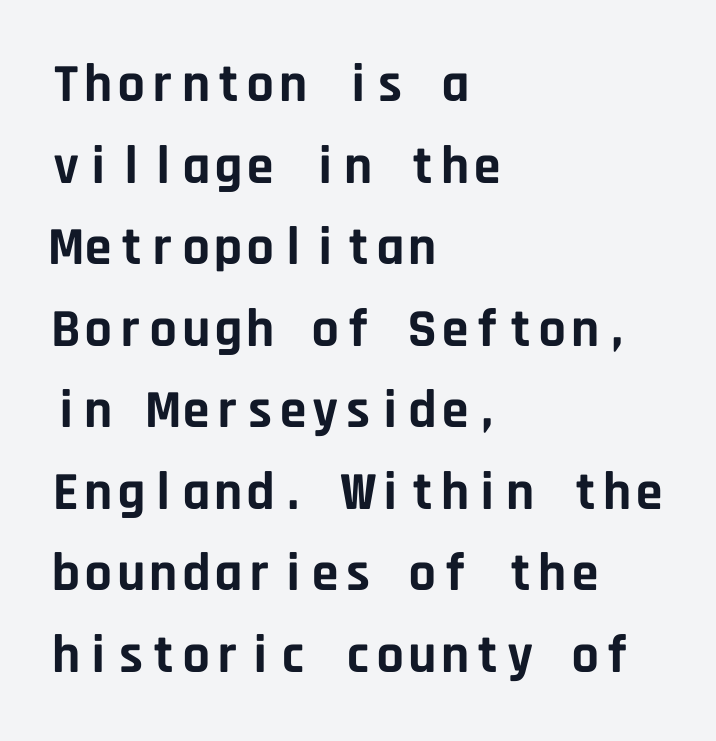
Compared with a centered layout, this one pins lines to the left instead. The glyphs have the mass of a bold cut. You could count columns in this text — the font is strictly monospaced. Letters rest on an invisible, unmarked baseline. The lines sit at an ordinary, default distance from one another.
